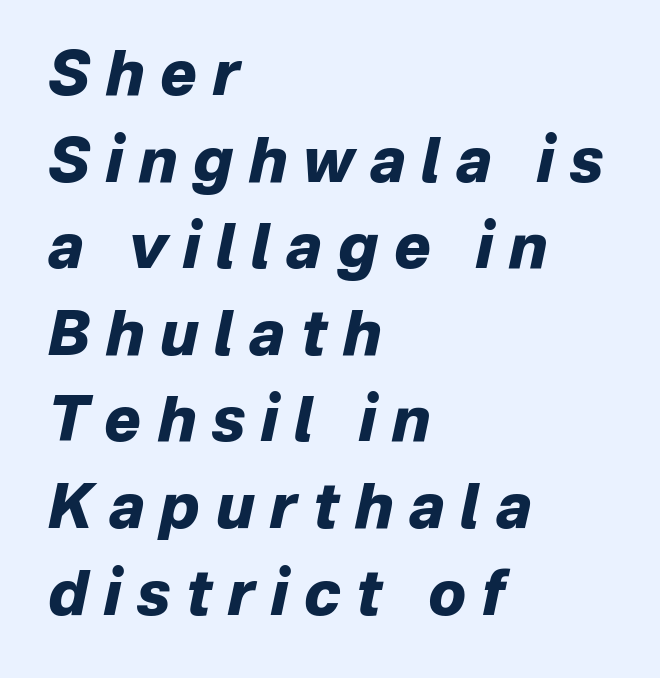
Q: Is the text bold? A: Yes.
Q: Is the text italic (slanted)? A: Yes, it leans right by about 12 degrees.
Q: Is the text underlined? A: No.
Q: How is the paragraph aligned? A: Left-aligned.
Q: Is the spacing between letters normal or unusually wide? A: Unusually wide.
Q: Is the spacing between lines tight, normal or loose? A: Normal.
Q: Width (condensed, normal, or wide)? A: Normal.
Q: Stroke contrast? A: Low.
Q: x-height? A: Medium.
Q: Monospaced? A: No.
